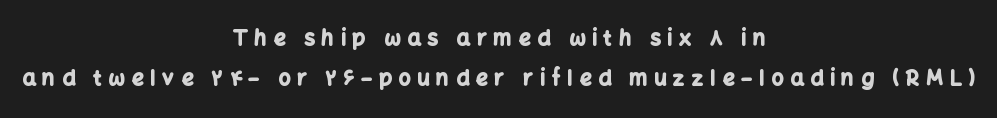
{"italic": "no", "bold": "yes", "underline": "no", "align": "center", "line_spacing_ratio": 1.89, "letter_spacing": "wide", "letter_spacing_em": 0.33, "glyph_px": 21}
